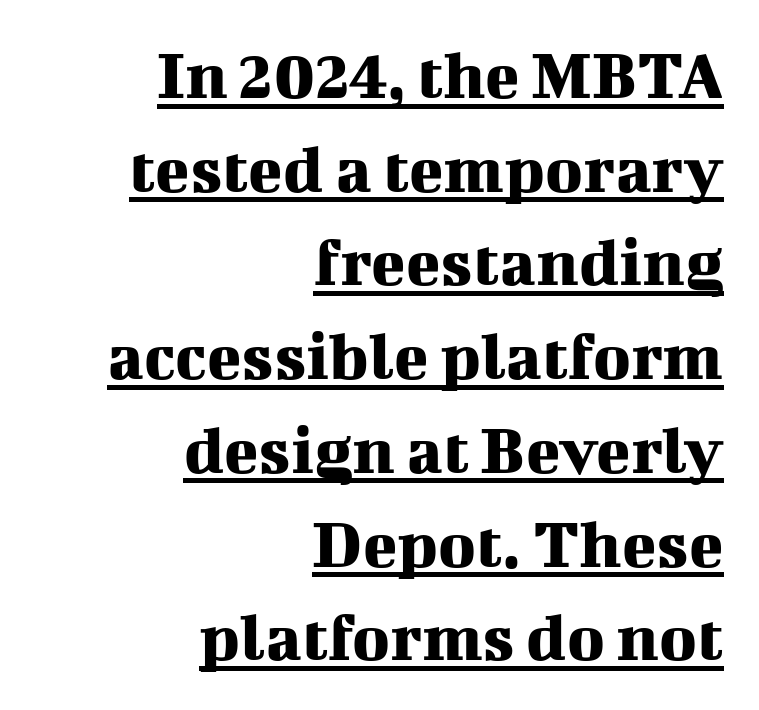
The image shows 71 px serif type, upright; set right-aligned, normal line spacing (1.32x), normal letter spacing, underlined; medium stroke contrast and a medium x-height.
